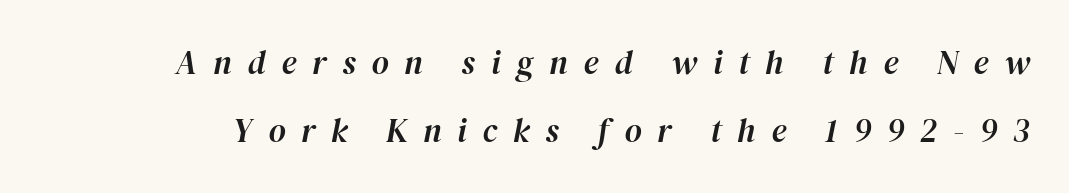
Q: Is the text italic (slanted)? A: Yes, it leans right by about 12 degrees.
Q: Is the text underlined? A: No.
Q: Is the spacing between letters normal or unusually wide? A: Unusually wide.
Q: Is the spacing between lines tight, normal or loose? A: Loose.
Q: Width (condensed, normal, or wide)? A: Normal.
Q: Stroke contrast? A: High.
Q: x-height? A: Medium.
Q: Monospaced? A: No.
